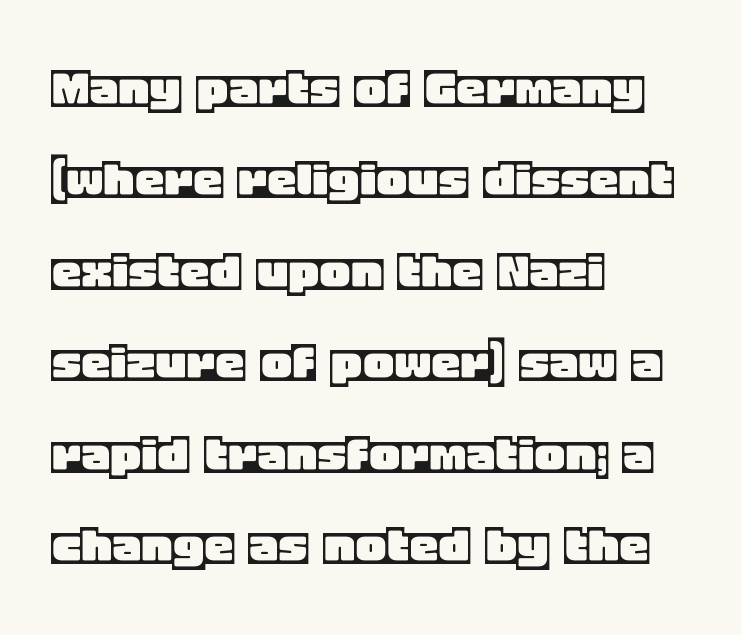
Q: Is the text italic (slanted)? A: No, it is upright.
Q: Is the text underlined? A: No.
Q: How is the paragraph aligned? A: Left-aligned.
Q: Is the spacing between letters normal or unusually wide? A: Normal.
Q: Is the spacing between lines tight, normal or loose? A: Normal.
Q: Width (condensed, normal, or wide)? A: Normal.
Q: x-height? A: Large.
Q: Monospaced? A: No.
